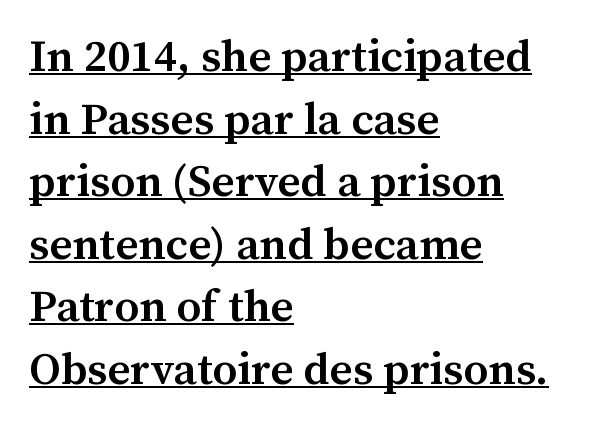
The image shows 45 px semibold serif type, upright; set left-aligned, normal line spacing (1.39x), normal letter spacing, underlined; medium stroke contrast and a medium x-height.
